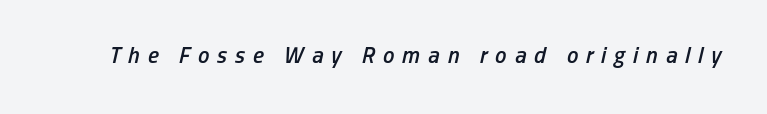
The image shows 23 px text type, italic (leaning right); set unusually wide letter spacing (+0.34 em), not underlined.
